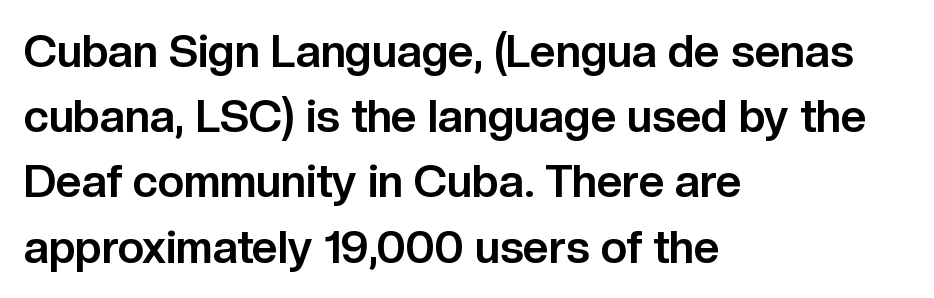
{"serif": "no", "italic": "no", "bold": "yes", "weight": "bold", "width": "normal", "stroke_contrast": "low", "x_height": "medium", "monospaced": "no", "underline": "no", "align": "left", "line_spacing": "normal", "line_spacing_ratio": 1.45, "letter_spacing": "normal", "letter_spacing_em": 0.0, "glyph_px": 45}
